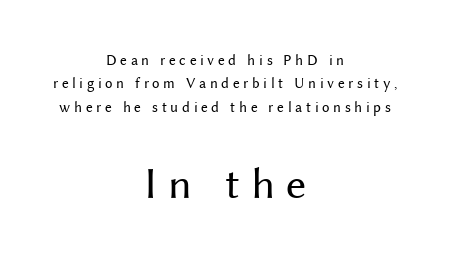
{"serif": "no", "italic": "no", "bold": "no", "weight": "regular", "width": "normal", "stroke_contrast": "medium", "x_height": "medium", "monospaced": "no", "underline": "no", "align": "center", "line_spacing": "normal", "line_spacing_ratio": 1.56, "letter_spacing": "wide", "letter_spacing_em": 0.24, "larger_block": "second", "size_ratio": 3.0, "glyph_px": 45}
